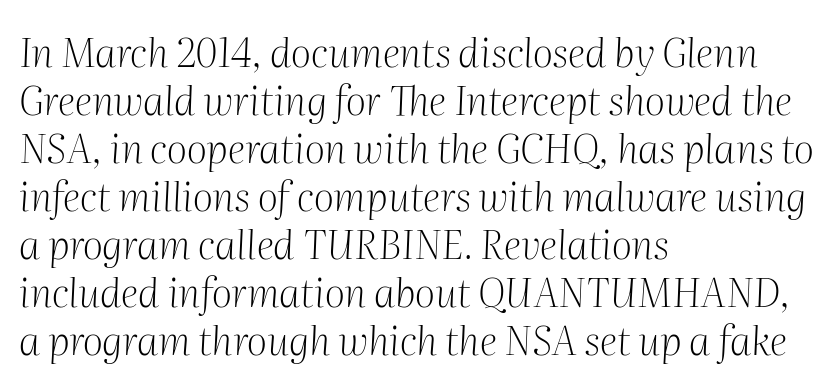
The image shows 40 px light serif type, italic (leaning right); set left-aligned, line spacing 1.2x, normal letter spacing, not underlined; medium stroke contrast and a medium x-height.
